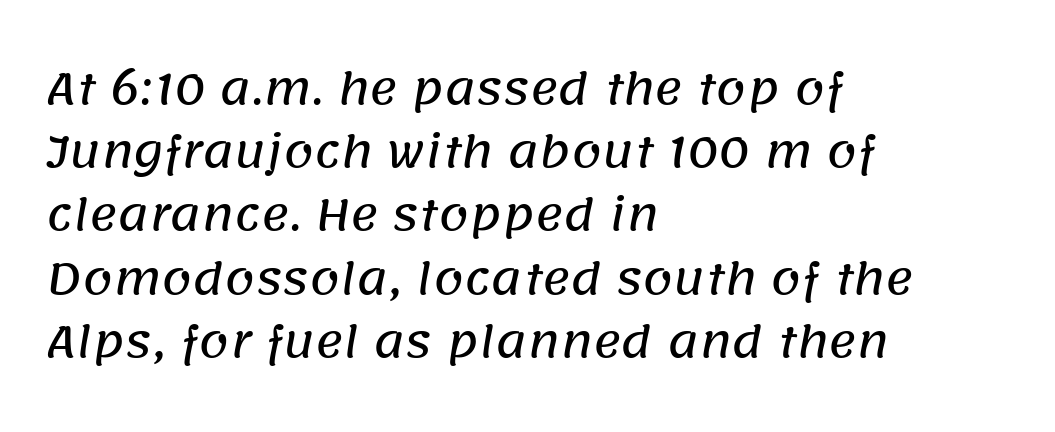
Q: Is the typeface a serif or a sans-serif typeface? A: Sans-serif.
Q: Is the text underlined? A: No.
Q: How is the paragraph aligned? A: Left-aligned.
Q: Is the spacing between letters normal or unusually wide? A: Normal.
Q: Is the spacing between lines tight, normal or loose? A: Normal.
Q: Width (condensed, normal, or wide)? A: Normal.
Q: Stroke contrast? A: Low.
Q: x-height? A: Large.
Q: Monospaced? A: No.
